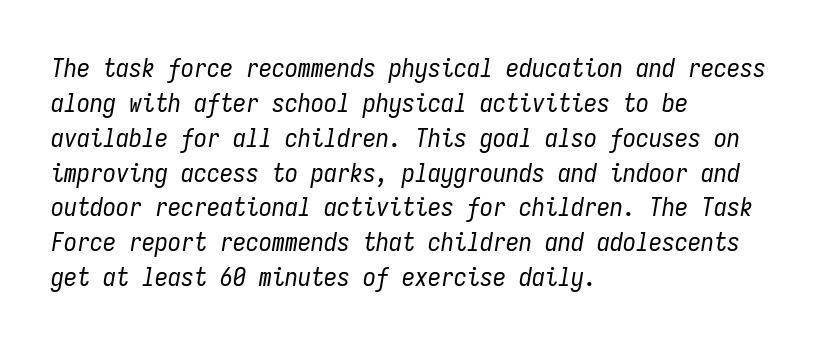
The image shows 26 px text type, italic (leaning right); set left-aligned, normal line spacing (1.34x), normal letter spacing, not underlined.
